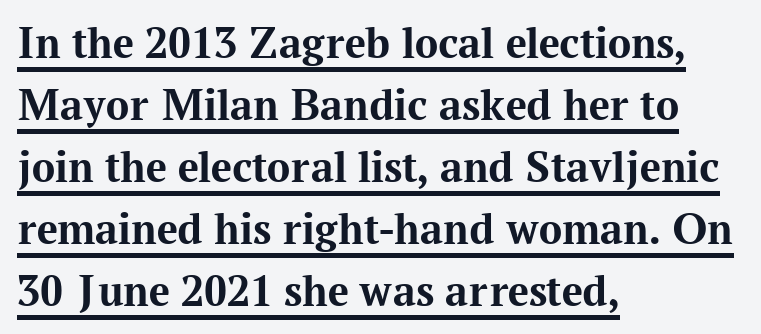
Q: Is the text bold? A: Yes.
Q: Is the text italic (slanted)? A: No, it is upright.
Q: Is the typeface a serif or a sans-serif typeface? A: Serif.
Q: Is the text underlined? A: Yes.
Q: How is the paragraph aligned? A: Left-aligned.
Q: Is the spacing between letters normal or unusually wide? A: Normal.
Q: Is the spacing between lines tight, normal or loose? A: Normal.
Q: Width (condensed, normal, or wide)? A: Normal.
Q: Stroke contrast? A: Medium.
Q: x-height? A: Medium.
Q: Monospaced? A: No.
